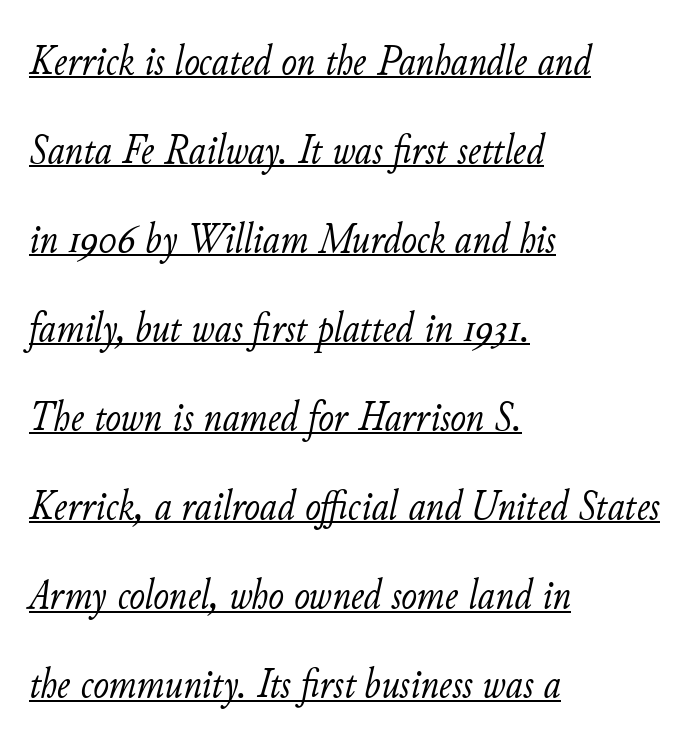
Each letter keeps its own natural width here, so spacing adapts to shape. The text carries the slant typical of an italic or oblique font. This is underlined copy, the kind a proofreader might mark for attention. Counters stay open thanks to moderate or lighter strokes. Nobody touched the tracking dial on this one.
